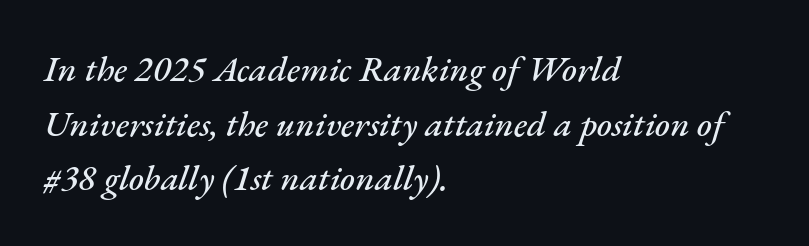
The image shows 36 px text type, italic (leaning right); set left-aligned, normal line spacing (1.52x), normal letter spacing, not underlined; medium stroke contrast and a small x-height.
